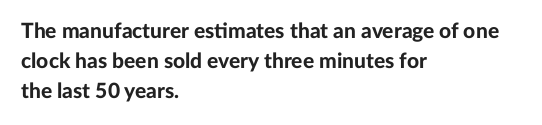
Emphasis by weight is at full strength: bold. Compared with typical body copy, the letter spacing here is the same. The passage shown is not underscored anywhere. Each new line begins a customary step beneath the previous one.
